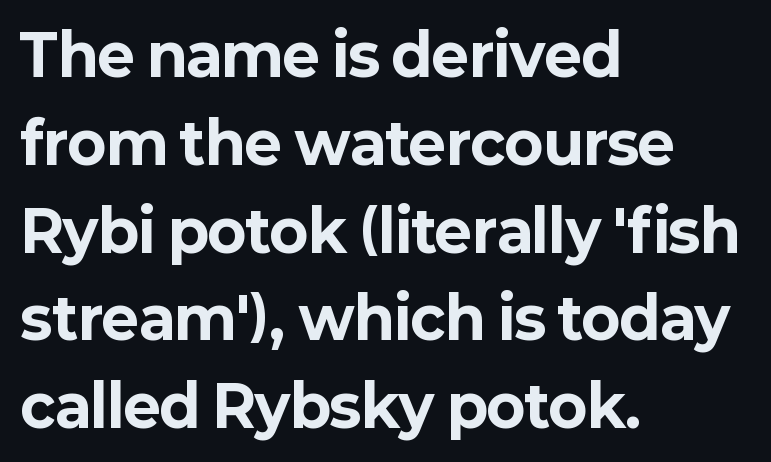
Q: Is the text bold? A: Yes.
Q: Is the text italic (slanted)? A: No, it is upright.
Q: Is the typeface a serif or a sans-serif typeface? A: Sans-serif.
Q: Is the text underlined? A: No.
Q: How is the paragraph aligned? A: Left-aligned.
Q: Is the spacing between letters normal or unusually wide? A: Normal.
Q: Is the spacing between lines tight, normal or loose? A: Normal.
Q: Width (condensed, normal, or wide)? A: Normal.
Q: Stroke contrast? A: Low.
Q: x-height? A: Medium.
Q: Monospaced? A: No.
